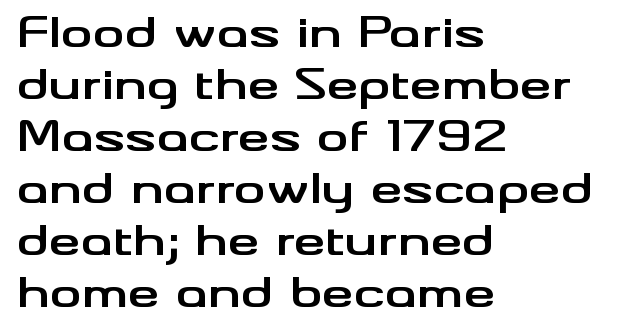
The image shows 40 px bold, wide sans-serif type, upright; set left-aligned, normal line spacing (1.3x), normal letter spacing, not underlined; medium stroke contrast and a small x-height.
